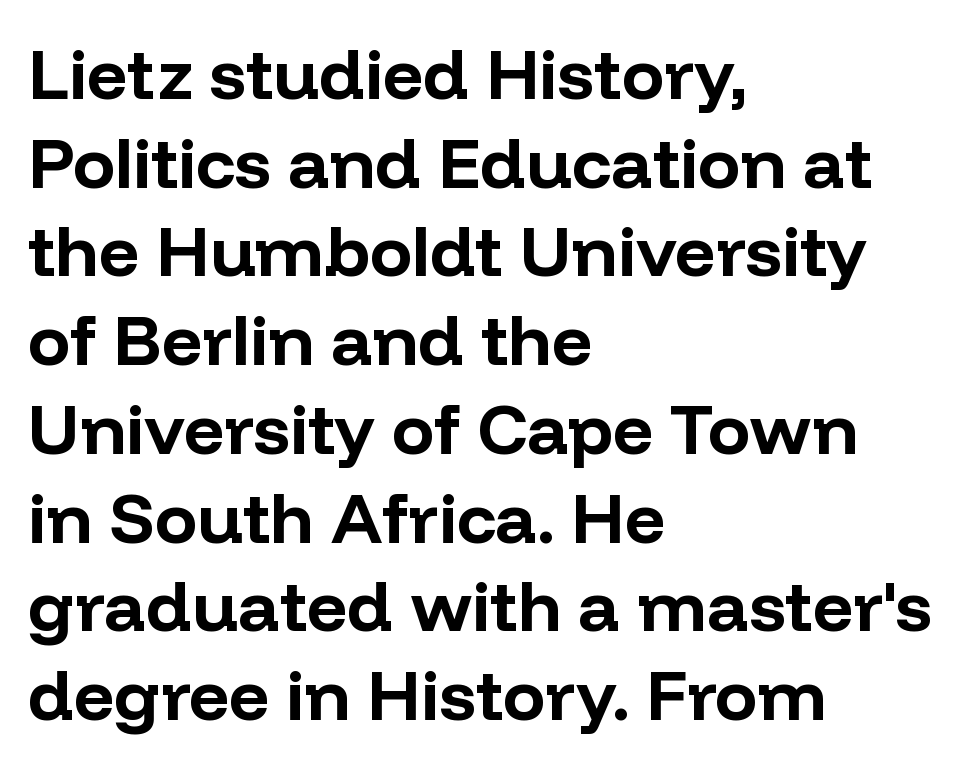
Type without underlining. Unlike italic type, these characters show no tilt at all. Line spacing here is normal. I'd call this a sans setting — the letters go barefoot. Horizontal alignment here is leftward, the default for most running prose. Tracking here is standard; glyphs follow each other at the usual distance.
